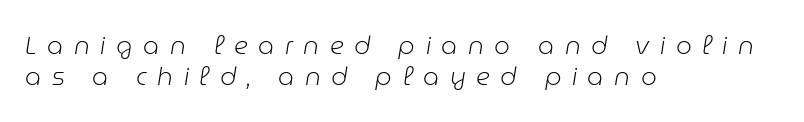
The image shows 25 px text type, italic (leaning right); set left-aligned, line spacing 1.23x, unusually wide letter spacing (+0.42 em), not underlined.
